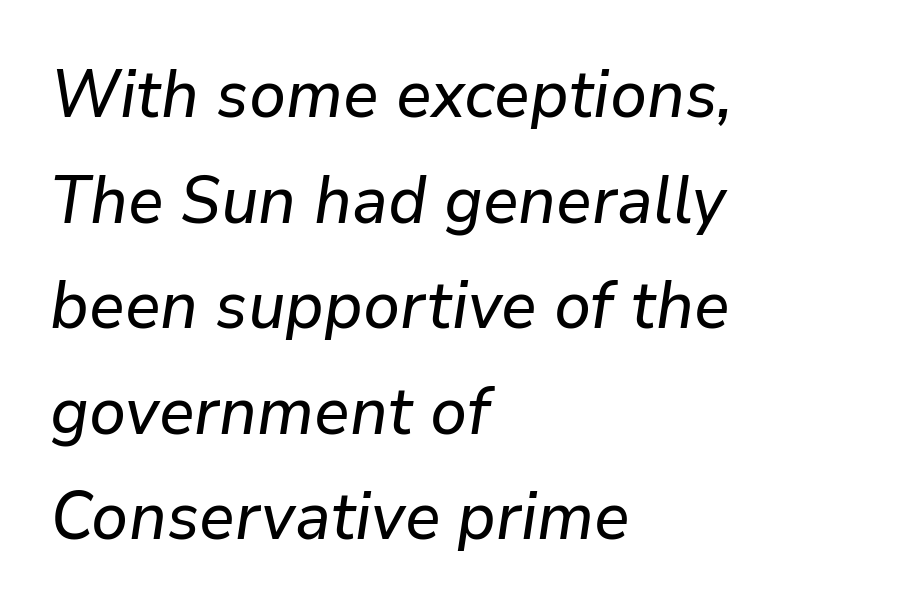
{"italic": "yes", "lean": "right", "slant_degrees": 9, "width": "normal", "stroke_contrast": "low", "x_height": "medium", "monospaced": "no", "underline": "no", "align": "left", "line_spacing": "normal", "line_spacing_ratio": 1.6, "letter_spacing": "normal", "letter_spacing_em": 0.0, "glyph_px": 66}
